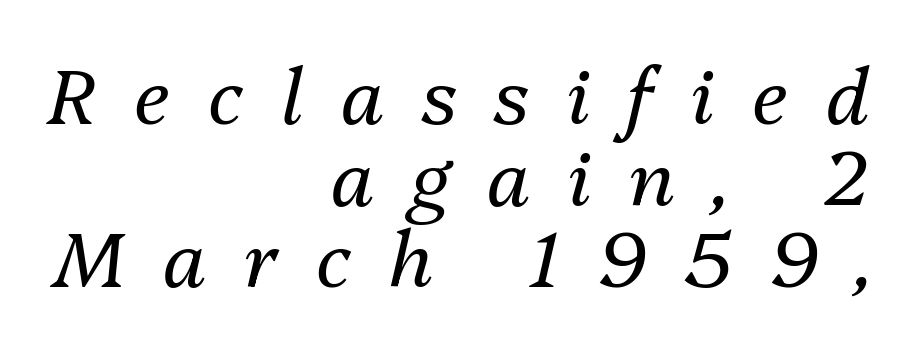
Q: Is the text bold? A: No.
Q: Is the text italic (slanted)? A: Yes, it leans right by about 13 degrees.
Q: Is the text underlined? A: No.
Q: How is the paragraph aligned? A: Right-aligned.
Q: Is the spacing between letters normal or unusually wide? A: Unusually wide.
Q: Is the spacing between lines tight, normal or loose? A: Tight.
Q: Width (condensed, normal, or wide)? A: Normal.
Q: Stroke contrast? A: Medium.
Q: x-height? A: Medium.
Q: Monospaced? A: No.
